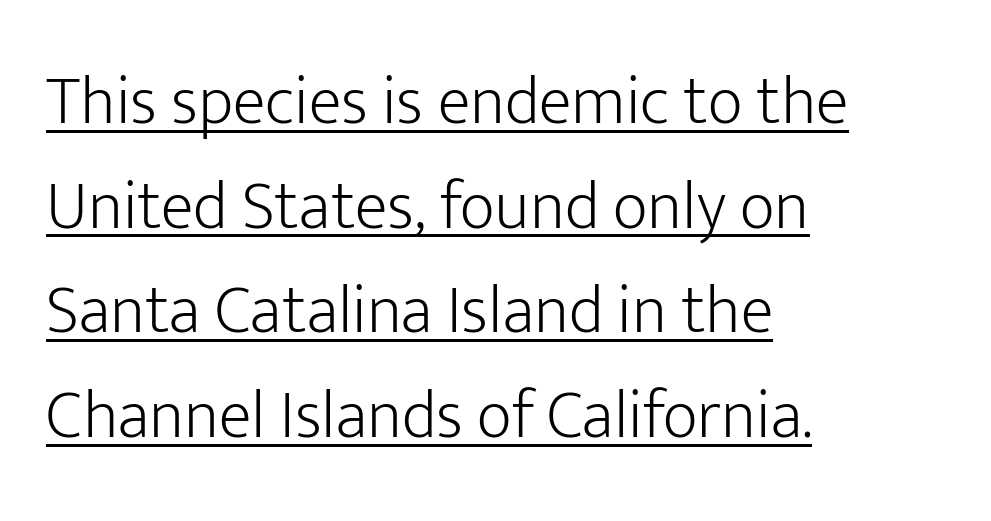
The image shows 68 px light sans-serif type, upright; set left-aligned, normal line spacing (1.54x), normal letter spacing, underlined; low stroke contrast and a medium x-height.
